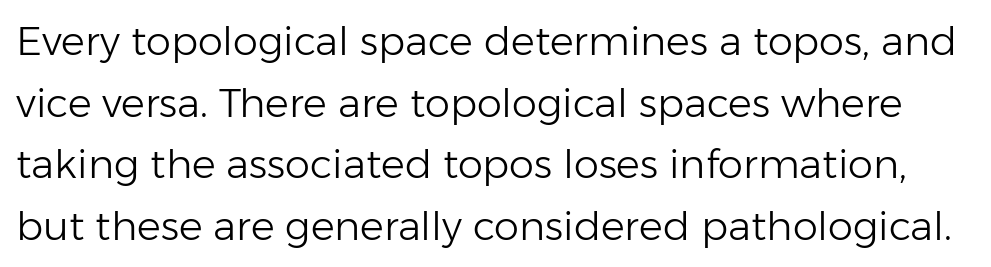
Q: Is the text bold? A: No.
Q: Is the text italic (slanted)? A: No, it is upright.
Q: Is the typeface a serif or a sans-serif typeface? A: Sans-serif.
Q: Is the text underlined? A: No.
Q: Is the spacing between letters normal or unusually wide? A: Normal.
Q: Is the spacing between lines tight, normal or loose? A: Normal.
Q: Width (condensed, normal, or wide)? A: Normal.
Q: Stroke contrast? A: Low.
Q: x-height? A: Medium.
Q: Monospaced? A: No.
